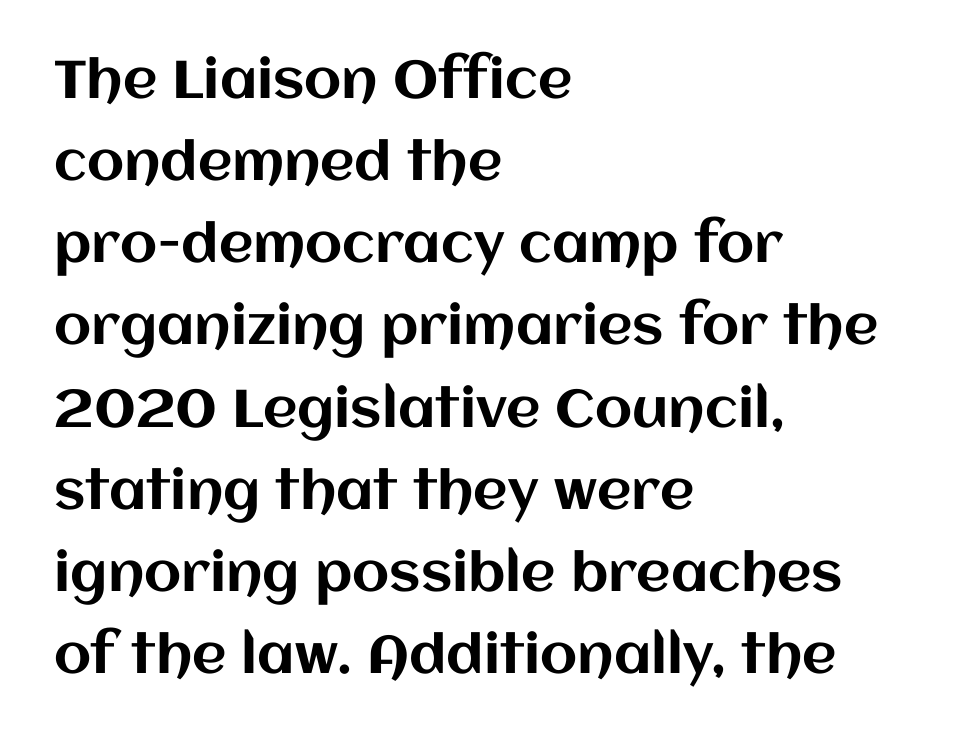
The specimen omits any rule beneath the text block's lines. Designer's note — italics off, roman on. Successive baselines arrive at the customary interval. Typeset ragged right — the left edge is the straight one.
